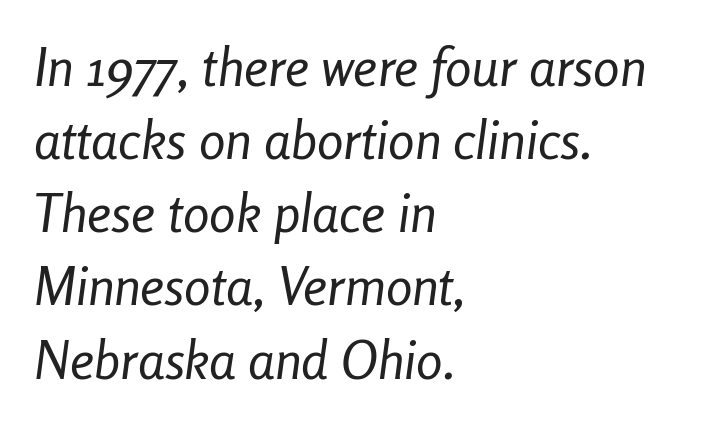
The image shows 53 px regular-weight, condensed type, italic (leaning right); set left-aligned, normal line spacing (1.38x), normal letter spacing, not underlined; low stroke contrast and a medium x-height.
